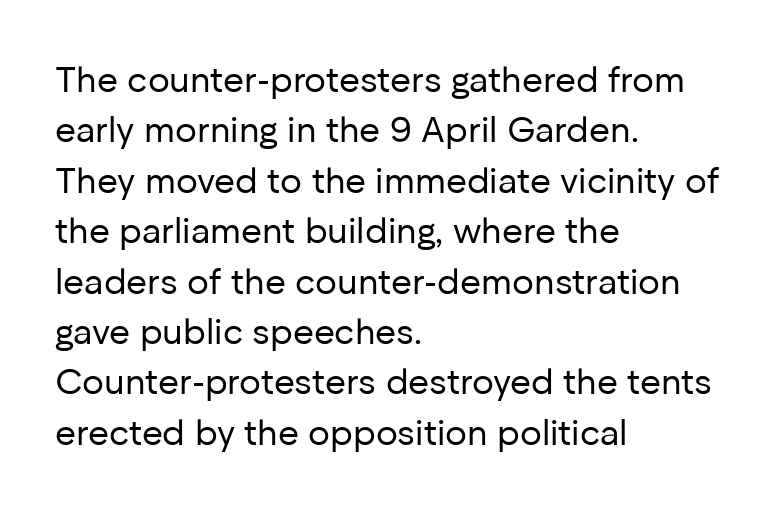
Q: Is the text bold? A: No.
Q: Is the text italic (slanted)? A: No, it is upright.
Q: Is the typeface a serif or a sans-serif typeface? A: Sans-serif.
Q: Is the text underlined? A: No.
Q: How is the paragraph aligned? A: Left-aligned.
Q: Is the spacing between letters normal or unusually wide? A: Normal.
Q: Is the spacing between lines tight, normal or loose? A: Normal.
Q: Width (condensed, normal, or wide)? A: Normal.
Q: Stroke contrast? A: Low.
Q: x-height? A: Medium.
Q: Monospaced? A: No.
